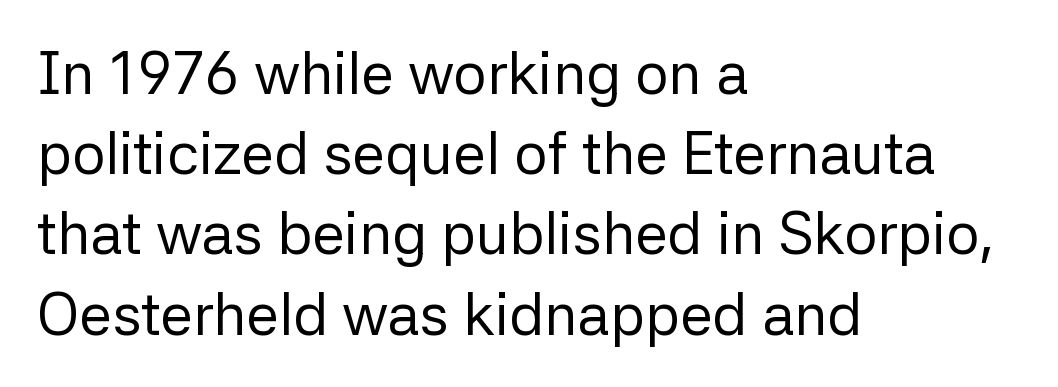
Compared with typical paragraphs, the rows here are spaced about the same. The font's upright variant was chosen for this text. The passage shown is typed in a proportional face where columns would drift. Has an underline been added? It has not. In terms of letterform style, serifs are entirely absent.
